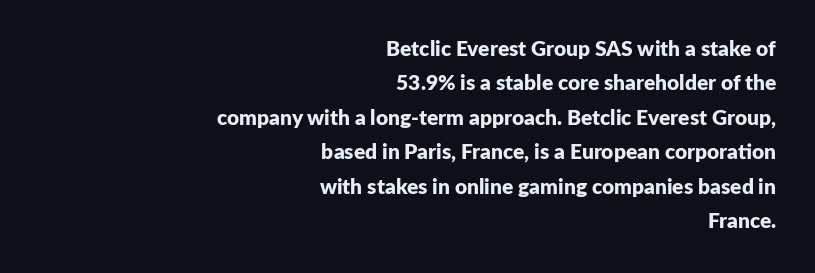
Vertically, the passage feels balanced, rows spaced as you'd expect. When letters stand straight like this, we call the style roman or upright. These lines keep a tight, regular rhythm from letter to letter. The text block is weighted toward the right margin, trailing off unevenly leftward. The glyphs are unaccompanied by any horizontal stroke below them. Plenty of ink on the page — the face is bold.
